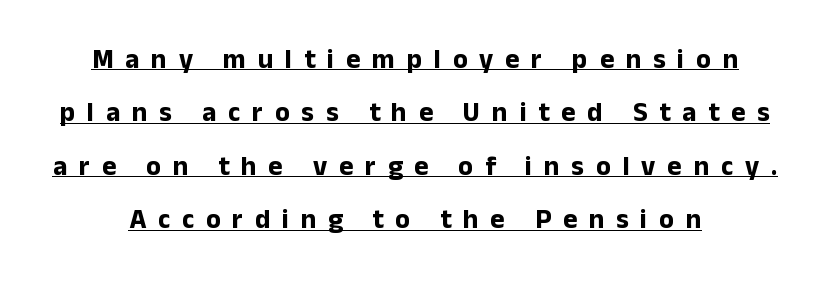
The compositor balanced each line on the midline. Is the letter spacing exaggerated? Yes — the characters are pushed far apart. Do the letters lean? They stand straight. The letters are bold, with thick, heavy strokes.
